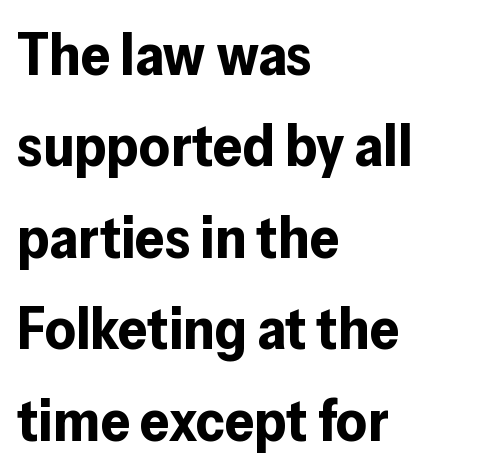
{"serif": "no", "italic": "no", "bold": "yes", "weight": "bold", "width": "normal", "stroke_contrast": "low", "x_height": "medium", "monospaced": "no", "underline": "no", "align": "left", "line_spacing": "normal", "line_spacing_ratio": 1.55, "letter_spacing": "normal", "letter_spacing_em": 0.0, "glyph_px": 59}
